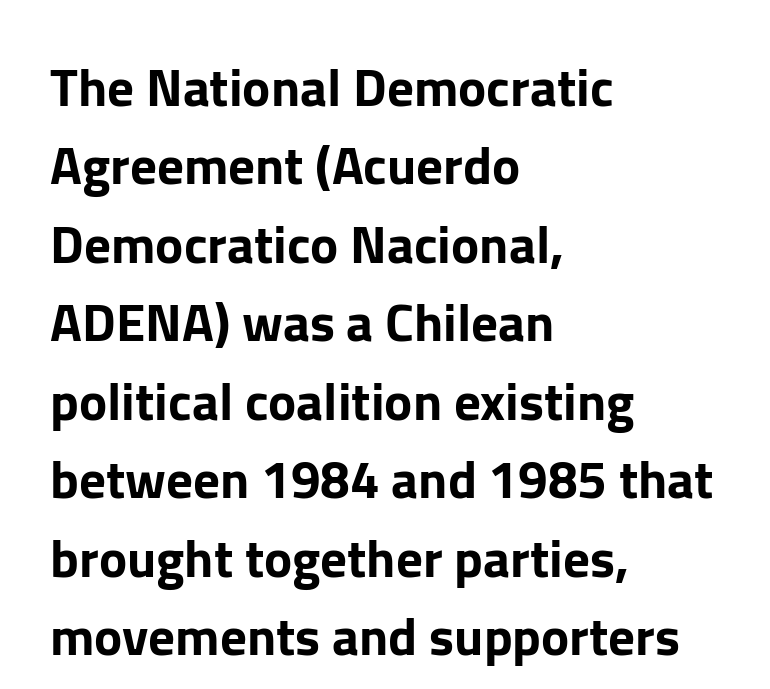
The image shows 53 px sans-serif type, upright; set left-aligned, normal line spacing (1.48x), normal letter spacing, not underlined; low stroke contrast and a medium x-height.
